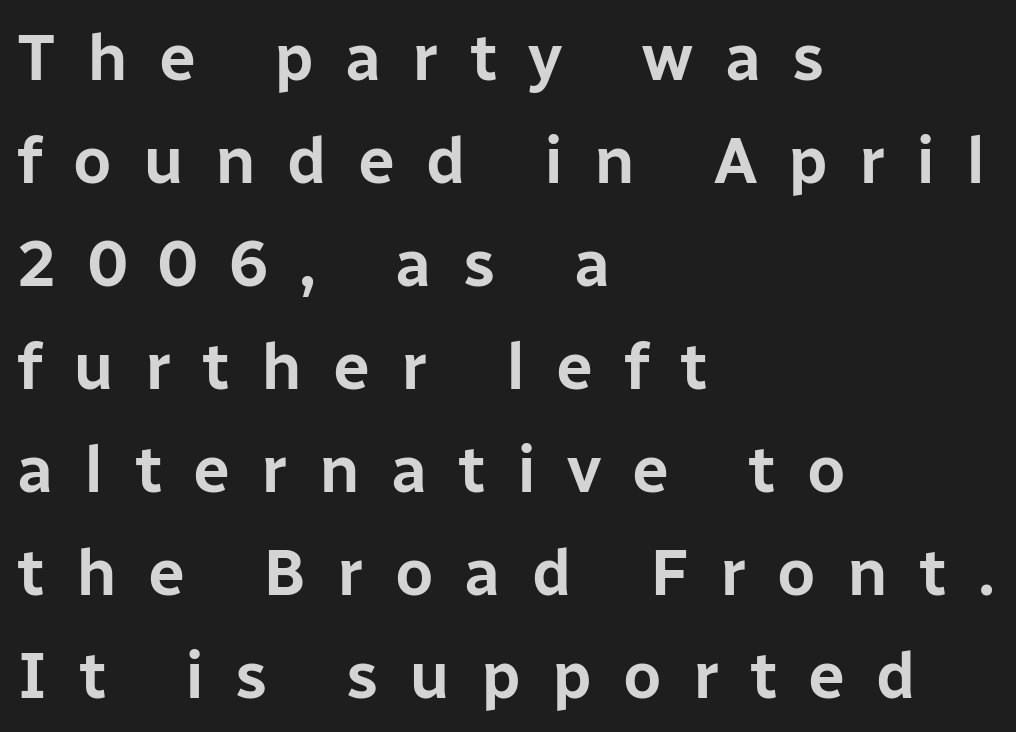
{"serif": "no", "italic": "no", "width": "normal", "stroke_contrast": "low", "x_height": "medium", "monospaced": "no", "underline": "no", "align": "left", "line_spacing": "normal", "line_spacing_ratio": 1.56, "letter_spacing": "wide", "letter_spacing_em": 0.47, "glyph_px": 66}
